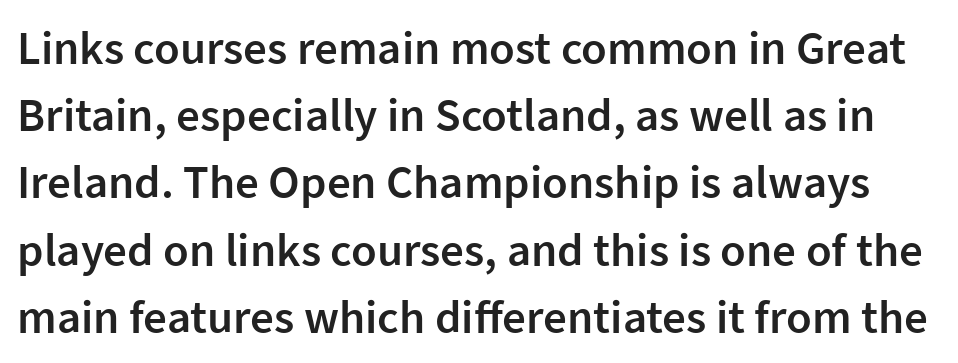
{"serif": "no", "italic": "no", "bold": "semi", "weight": "semibold", "width": "normal", "stroke_contrast": "low", "x_height": "medium", "monospaced": "no", "underline": "no", "line_spacing": "normal", "line_spacing_ratio": 1.43, "letter_spacing": "normal", "letter_spacing_em": 0.0, "glyph_px": 47}
